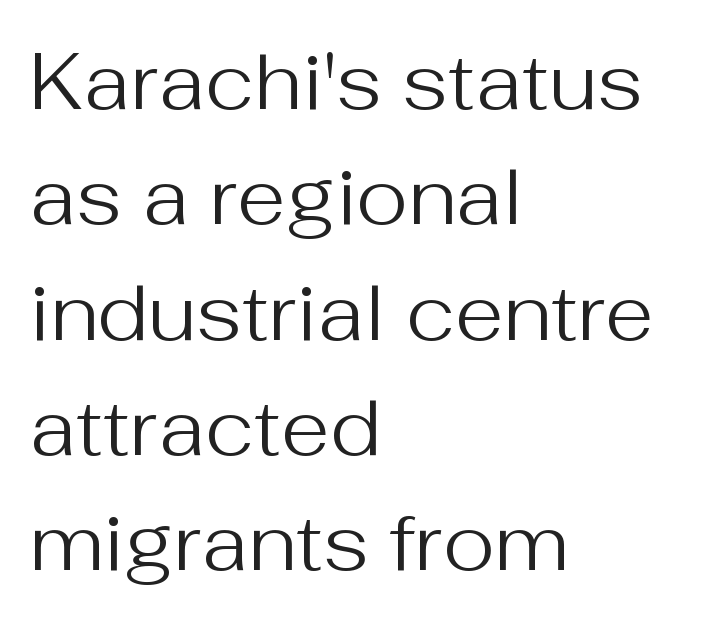
There is no visible air inserted between adjacent glyphs. Typographically, this falls in the sans-serif category. Note the varied advance widths — an 'i' is clearly narrower than an 'm'. Does the leading feel generous? No, just average.
